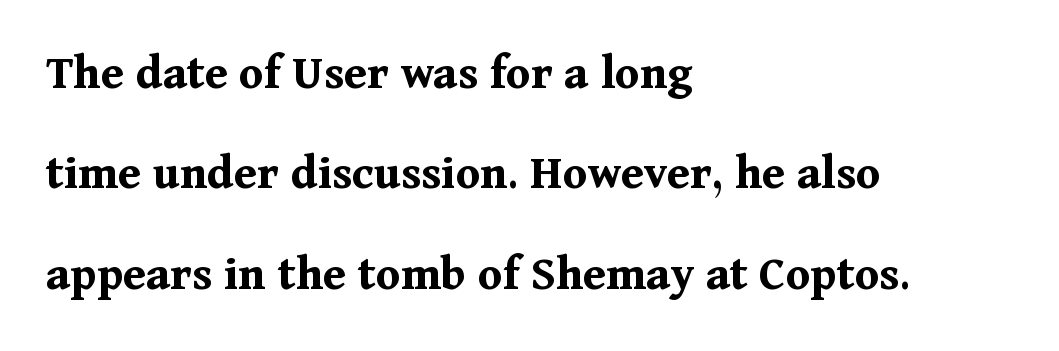
{"serif": "yes", "italic": "no", "bold": "yes", "weight": "bold", "width": "normal", "stroke_contrast": "medium", "x_height": "medium", "monospaced": "no", "underline": "no", "align": "left", "line_spacing": "loose", "line_spacing_ratio": 2.01, "letter_spacing": "normal", "letter_spacing_em": 0.0, "glyph_px": 50}
